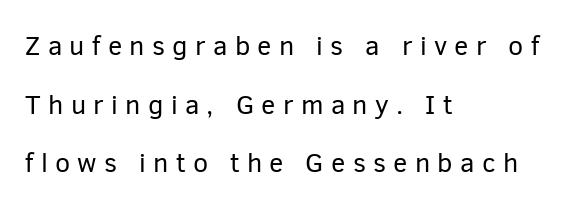
The image shows 27 px text type, upright; set left-aligned, loose line spacing (2.17x), unusually wide letter spacing (+0.27 em), not underlined.
